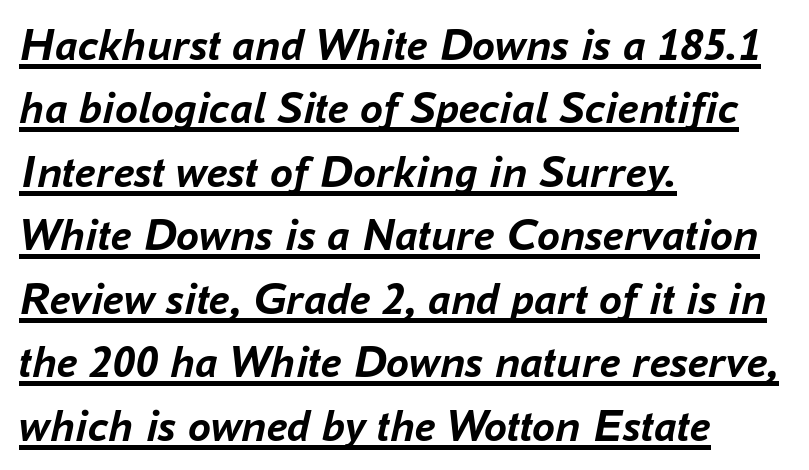
Q: Is the text bold? A: Yes.
Q: Is the text italic (slanted)? A: Yes, it leans right by about 16 degrees.
Q: Is the text underlined? A: Yes.
Q: How is the paragraph aligned? A: Left-aligned.
Q: Is the spacing between letters normal or unusually wide? A: Normal.
Q: Is the spacing between lines tight, normal or loose? A: Normal.
Q: Width (condensed, normal, or wide)? A: Normal.
Q: Stroke contrast? A: Low.
Q: x-height? A: Medium.
Q: Monospaced? A: No.
